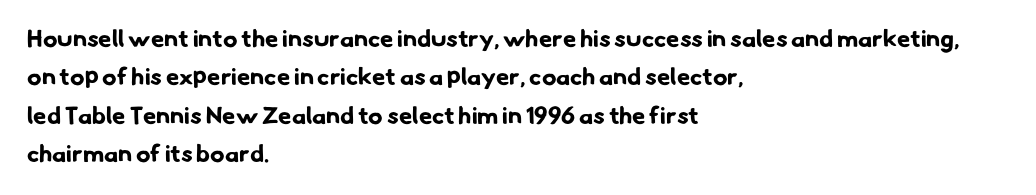
Honestly, there is no underline to notice here at all. The face used here has the dense, thick strokes of a bold. Default kerning and tracking; the words read as compact shapes. Does the copy run flush right? No — it runs flush left. What's the leading like? Ordinary, nothing unusual.
